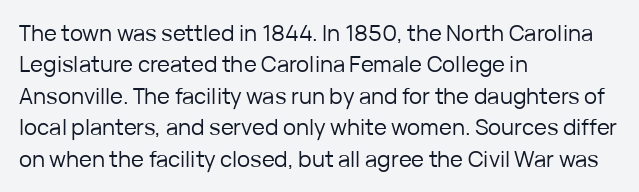
The image shows 22 px text type, upright; set left-aligned, normal line spacing (1.43x), normal letter spacing, not underlined.
